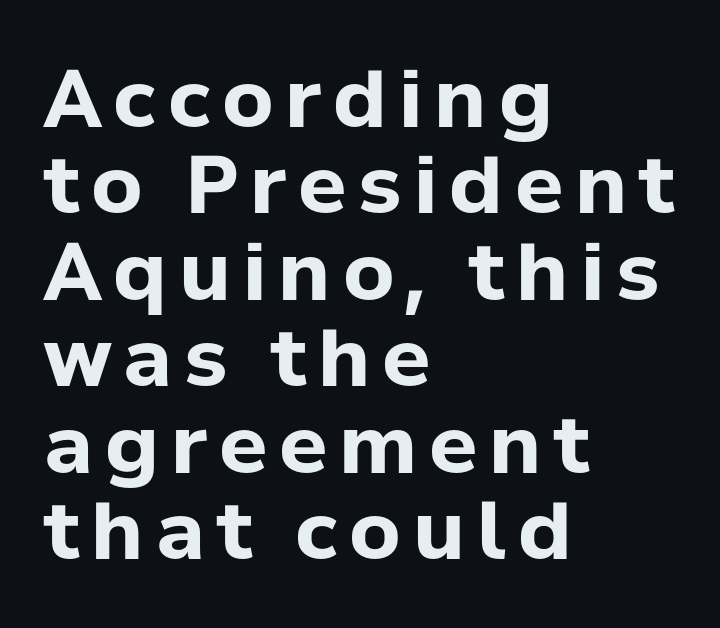
Which margin do the lines hug? The left one — the right edge is uneven. The lines are packed closely together with very little leading. Proportional: the letters do not fall into vertical columns. These lines are composed in type without serifs.
